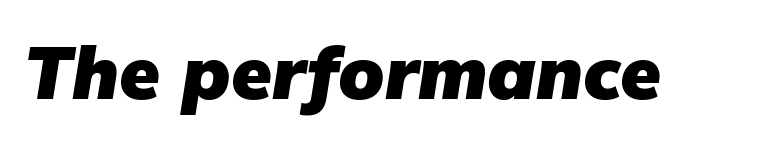
Proportional: the letters do not fall into vertical columns. Each row of text sits above clean, open space. Summary of weight: heavy, a full bold. This rendering leaves character spacing at its baseline value. Each letter's strokes conclude bluntly, with no projecting serifs.
